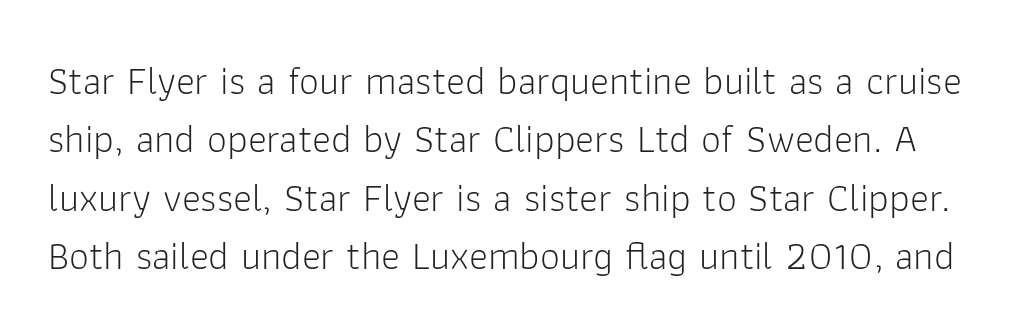
The area under the type is left untouched. Glyph-to-glyph distance matches everyday printed text. Ordinary non-slanted type is in use. Think standard paragraph weight, or any step lighter than that.
